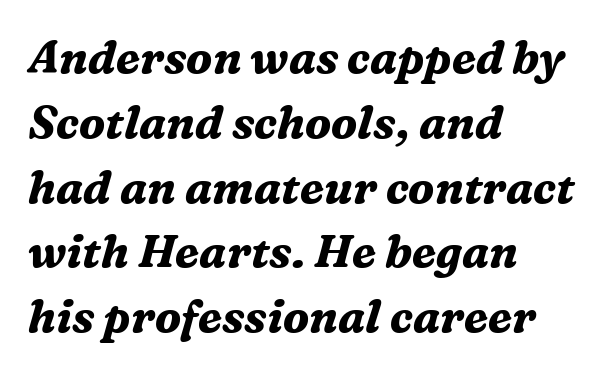
Q: Is the text bold? A: Yes.
Q: Is the text italic (slanted)? A: Yes, it leans right by about 16 degrees.
Q: Is the typeface a serif or a sans-serif typeface? A: Serif.
Q: Is the text underlined? A: No.
Q: How is the paragraph aligned? A: Left-aligned.
Q: Is the spacing between letters normal or unusually wide? A: Normal.
Q: Is the spacing between lines tight, normal or loose? A: Normal.
Q: Width (condensed, normal, or wide)? A: Normal.
Q: Stroke contrast? A: Medium.
Q: x-height? A: Medium.
Q: Monospaced? A: No.
